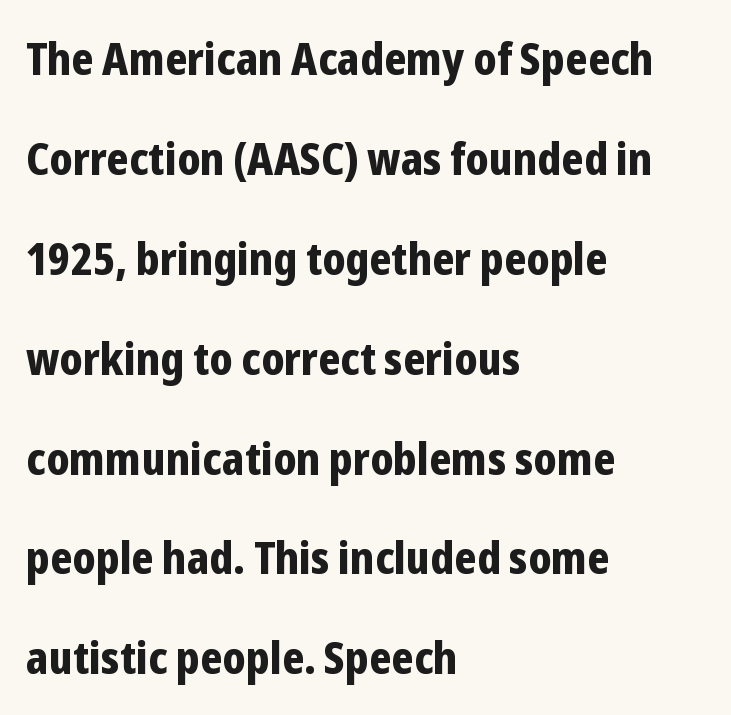
{"serif": "no", "italic": "no", "bold": "yes", "weight": "bold", "width": "condensed", "stroke_contrast": "low", "x_height": "medium", "monospaced": "no", "underline": "no", "align": "left", "line_spacing": "loose", "line_spacing_ratio": 2.22, "letter_spacing": "normal", "letter_spacing_em": 0.0, "glyph_px": 45}
